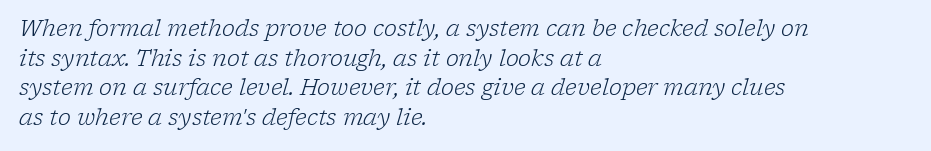
No word sits above an underline. Is this a heavy cut? Hardly; it is regular or lighter. Regular leading. You could call the tracking neutral — neither tight nor loose.
